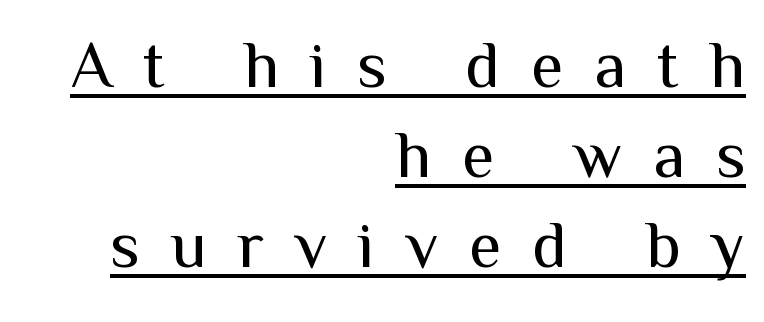
Q: Is the text bold? A: No.
Q: Is the text italic (slanted)? A: No, it is upright.
Q: Is the typeface a serif or a sans-serif typeface? A: Sans-serif.
Q: Is the text underlined? A: Yes.
Q: How is the paragraph aligned? A: Right-aligned.
Q: Is the spacing between letters normal or unusually wide? A: Unusually wide.
Q: Is the spacing between lines tight, normal or loose? A: Normal.
Q: Width (condensed, normal, or wide)? A: Normal.
Q: Stroke contrast? A: Medium.
Q: x-height? A: Medium.
Q: Monospaced? A: No.
